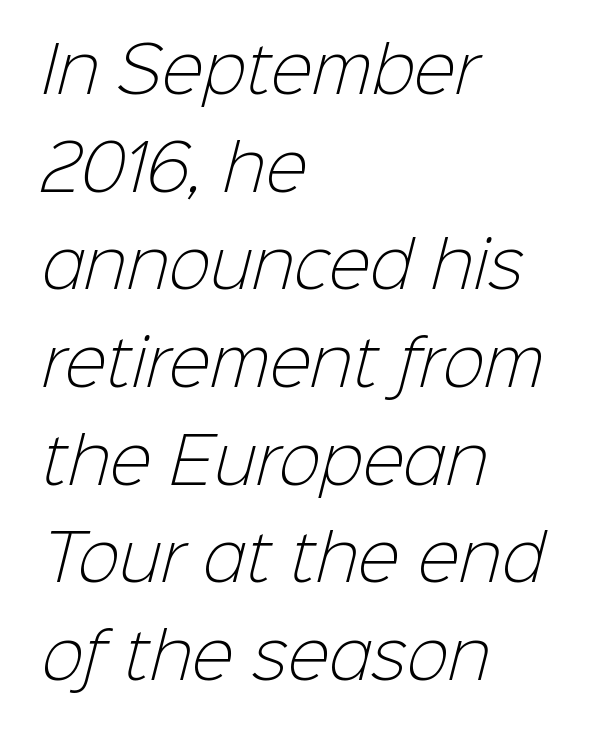
Whoever set this chose a conventional vertical rhythm. The words here are not underlined. The face used here is proportionally spaced, like ordinary book or web type. The typesetting does not lean heavy: it is not bold. Glyph-to-glyph distance matches everyday printed text. Each line starts at the same left margin while the right side varies.
